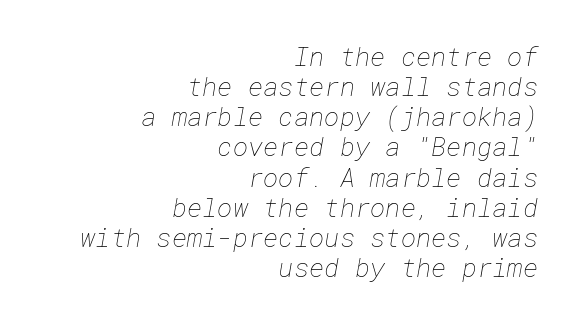
Glyph-to-glyph distance matches everyday printed text. The baseline area is clear. The passage is arranged like a letterhead date or caption credit — flush right. No heavy texture on the line: the type isn't bold.
